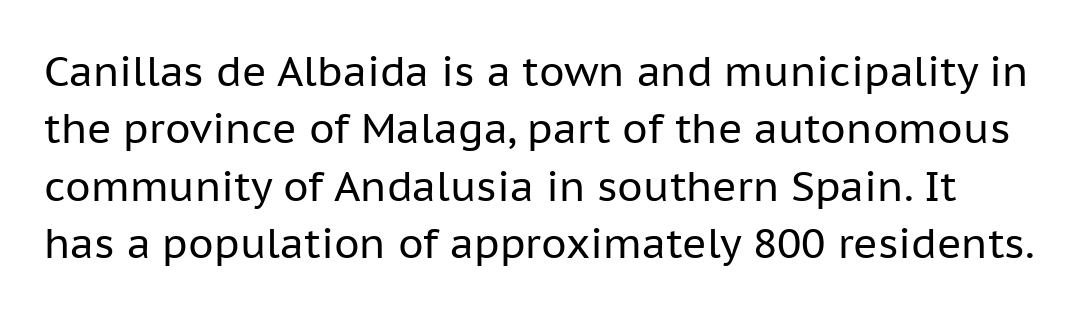
The image shows 41 px regular-weight sans-serif type, upright; set normal line spacing (1.4x), normal letter spacing, not underlined; low stroke contrast and a medium x-height.
